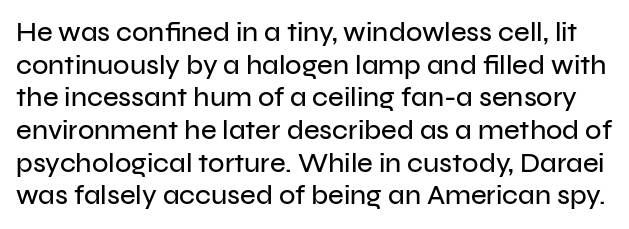
Q: Is the text italic (slanted)? A: No, it is upright.
Q: Is the text underlined? A: No.
Q: Is the spacing between letters normal or unusually wide? A: Normal.
